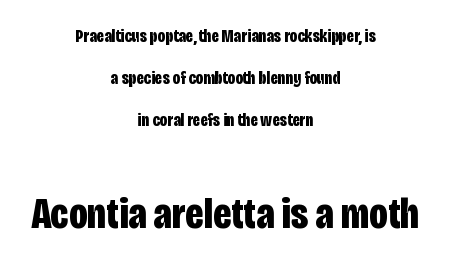
The image shows 44 px bold, condensed sans-serif type, upright; set centered, loose line spacing (2.34x), normal letter spacing, not underlined; the second (bottom) block is 2.44x larger; low stroke contrast and a large x-height.
